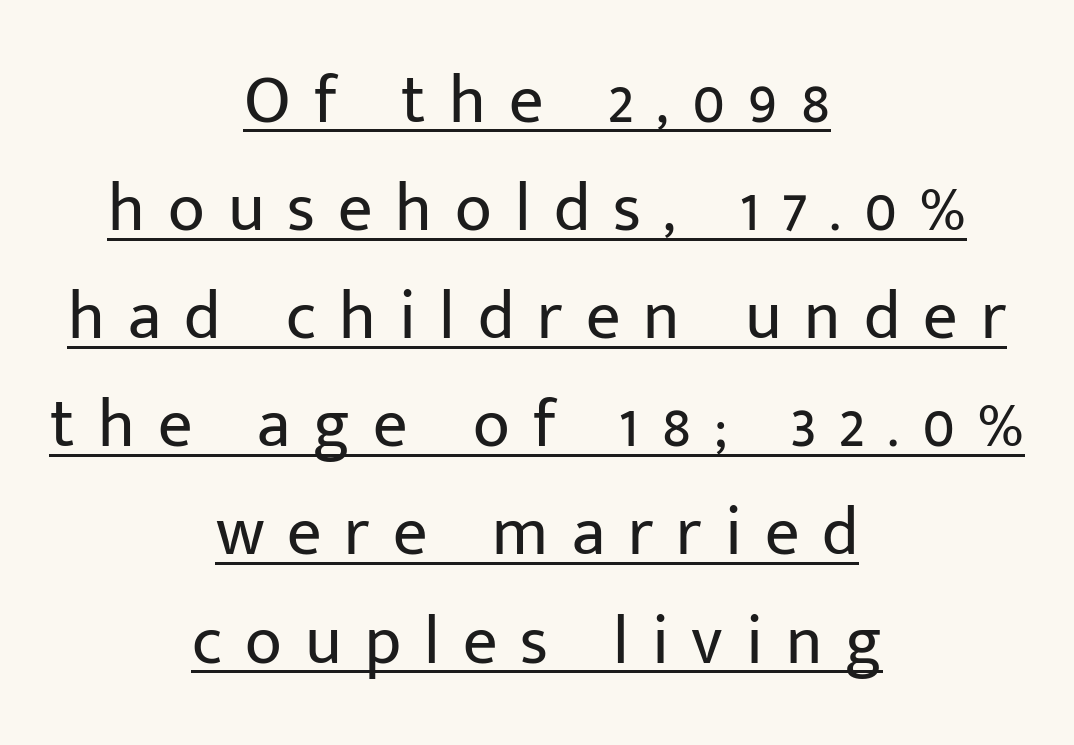
{"serif": "no", "italic": "no", "bold": "no", "weight": "regular", "width": "normal", "stroke_contrast": "low", "x_height": "medium", "monospaced": "no", "underline": "yes", "align": "center", "line_spacing": "normal", "line_spacing_ratio": 1.59, "letter_spacing": "wide", "letter_spacing_em": 0.34, "glyph_px": 68}
